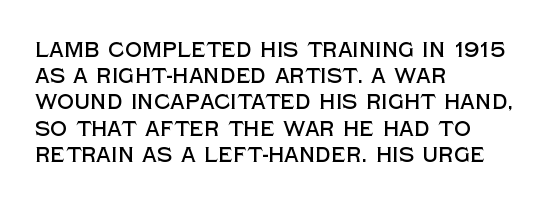
The image shows 21 px text type, upright; set left-aligned, normal line spacing (1.25x), normal letter spacing, not underlined.
